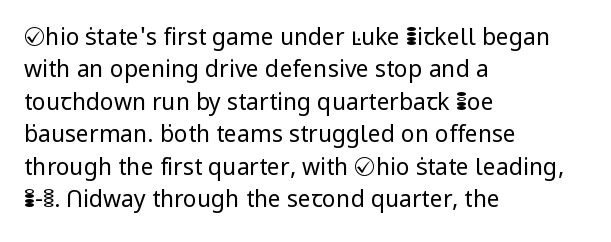
{"italic": "no", "bold": "no", "underline": "no", "align": "left", "line_spacing": "normal", "line_spacing_ratio": 1.41, "letter_spacing": "normal", "letter_spacing_em": 0.0, "glyph_px": 23}
